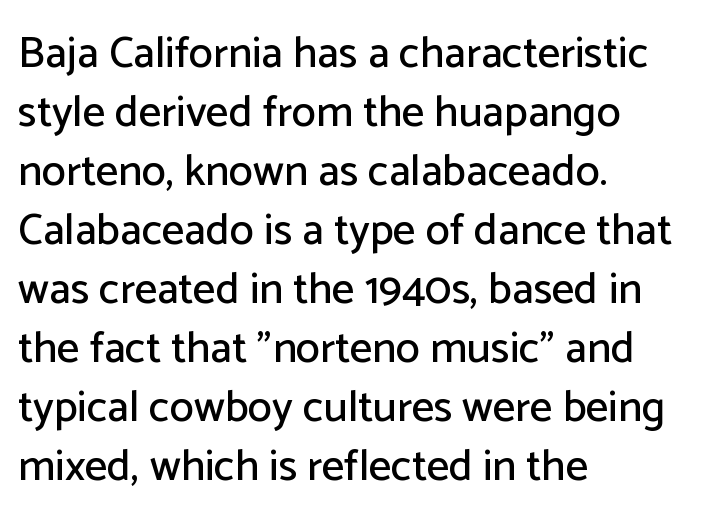
Q: Is the text italic (slanted)? A: No, it is upright.
Q: Is the typeface a serif or a sans-serif typeface? A: Sans-serif.
Q: Is the text underlined? A: No.
Q: How is the paragraph aligned? A: Left-aligned.
Q: Is the spacing between letters normal or unusually wide? A: Normal.
Q: Is the spacing between lines tight, normal or loose? A: Normal.
Q: Width (condensed, normal, or wide)? A: Normal.
Q: Stroke contrast? A: Low.
Q: x-height? A: Medium.
Q: Monospaced? A: No.
